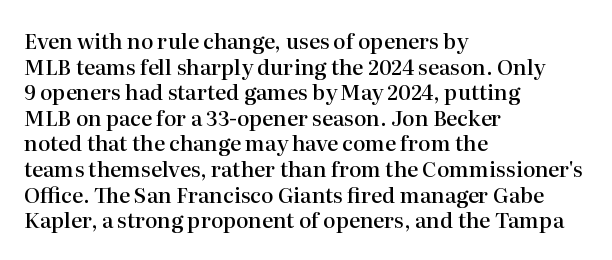
{"italic": "no", "bold": "semi", "underline": "no", "align": "left", "line_spacing_ratio": 1.22, "letter_spacing": "normal", "letter_spacing_em": 0.0, "glyph_px": 21}
